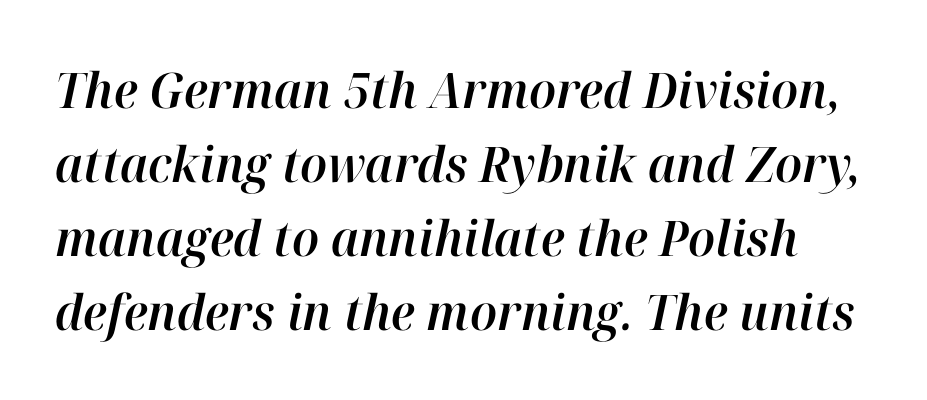
Q: Is the text italic (slanted)? A: Yes, it leans right by about 12 degrees.
Q: Is the text underlined? A: No.
Q: Is the spacing between letters normal or unusually wide? A: Normal.
Q: Is the spacing between lines tight, normal or loose? A: Normal.
Q: Width (condensed, normal, or wide)? A: Normal.
Q: Stroke contrast? A: High.
Q: x-height? A: Medium.
Q: Monospaced? A: No.
